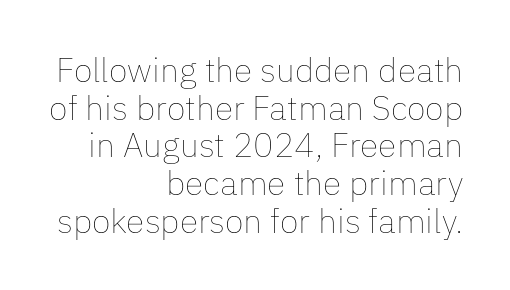
Q: Is the text bold? A: No.
Q: Is the text italic (slanted)? A: No, it is upright.
Q: Is the text underlined? A: No.
Q: How is the paragraph aligned? A: Right-aligned.
Q: Is the spacing between letters normal or unusually wide? A: Normal.
Q: Is the spacing between lines tight, normal or loose? A: Tight.
Q: Width (condensed, normal, or wide)? A: Normal.
Q: Stroke contrast? A: Low.
Q: x-height? A: Medium.
Q: Monospaced? A: No.
